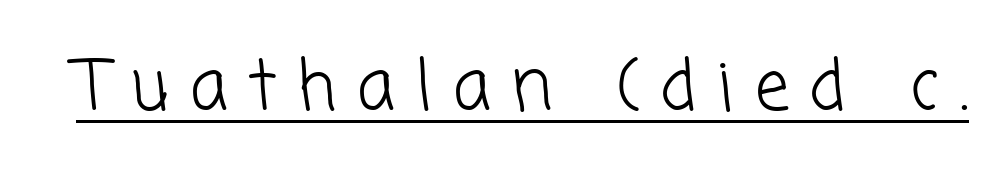
{"serif": "no", "bold": "no", "weight": "light", "width": "normal", "stroke_contrast": "low", "x_height": "medium", "monospaced": "no", "underline": "yes", "letter_spacing": "wide", "letter_spacing_em": 0.3, "glyph_px": 69}
